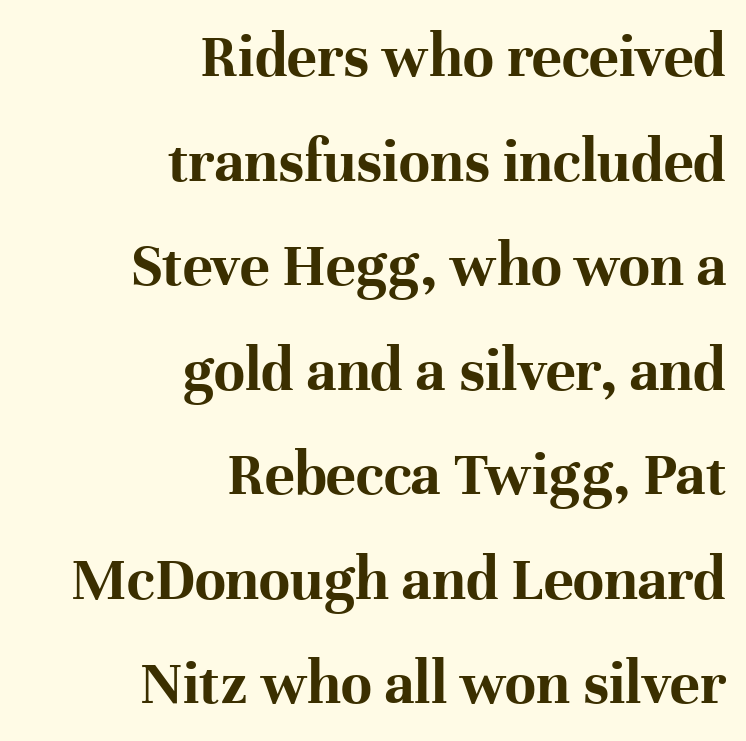
{"serif": "yes", "italic": "no", "bold": "yes", "weight": "bold", "width": "normal", "stroke_contrast": "high", "x_height": "medium", "monospaced": "no", "underline": "no", "align": "right", "line_spacing": "normal", "line_spacing_ratio": 1.66, "letter_spacing": "normal", "letter_spacing_em": 0.0, "glyph_px": 63}
